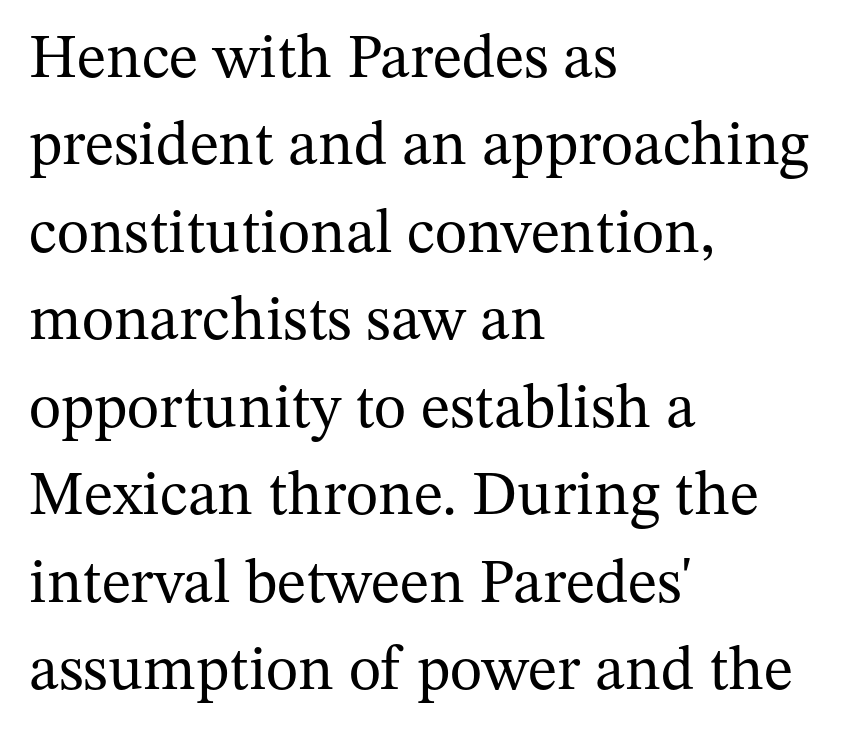
The font family rendered here belongs to the serif group. Only glyphs here, with clear space below each row. Each word holds together tightly as a unit, with standard inter-letter gaps. Weight: not bold — regular or lighter.
